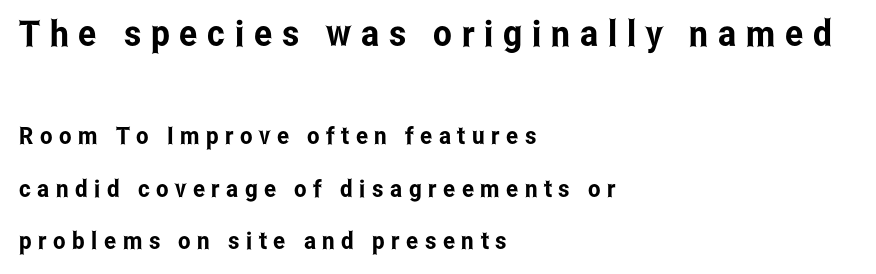
{"serif": "no", "italic": "no", "width": "condensed", "stroke_contrast": "low", "x_height": "medium", "monospaced": "no", "underline": "no", "align": "left", "line_spacing": "loose", "line_spacing_ratio": 2.18, "letter_spacing": "wide", "letter_spacing_em": 0.27, "larger_block": "first", "size_ratio": 1.5, "glyph_px": 36}
